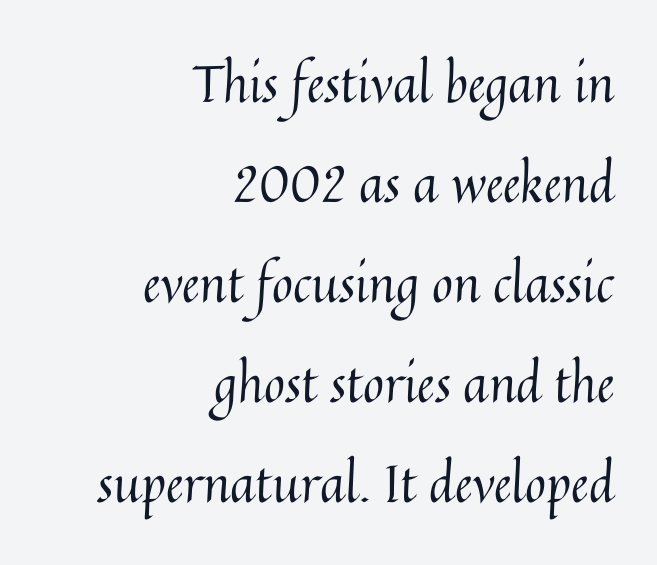
Q: Is the text bold? A: No.
Q: Is the text underlined? A: No.
Q: How is the paragraph aligned? A: Right-aligned.
Q: Is the spacing between letters normal or unusually wide? A: Normal.
Q: Is the spacing between lines tight, normal or loose? A: Loose.
Q: Width (condensed, normal, or wide)? A: Normal.
Q: Stroke contrast? A: Medium.
Q: x-height? A: Medium.
Q: Monospaced? A: No.
